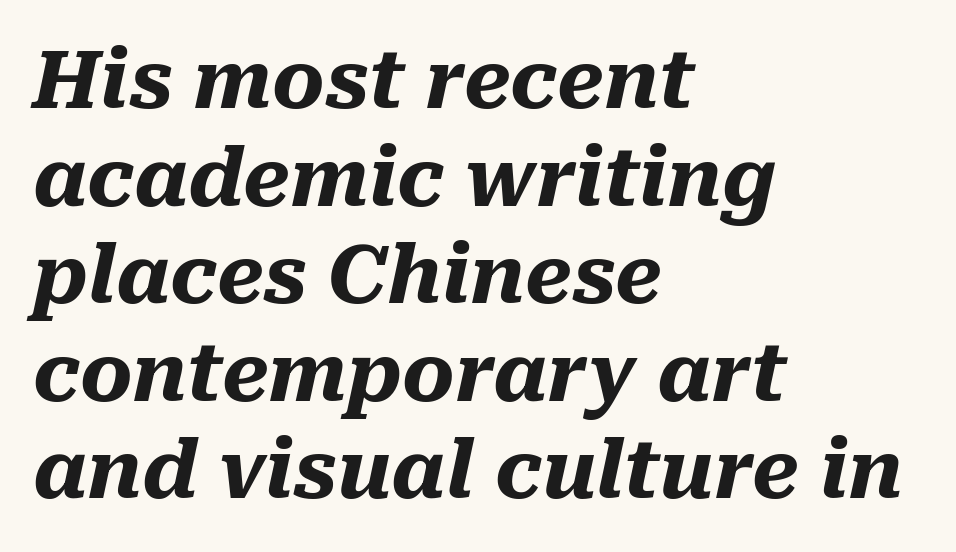
{"italic": "yes", "lean": "right", "slant_degrees": 10, "bold": "yes", "weight": "heavy", "width": "normal", "stroke_contrast": "medium", "x_height": "medium", "monospaced": "no", "underline": "no", "align": "left", "line_spacing_ratio": 1.22, "letter_spacing": "normal", "letter_spacing_em": 0.0, "glyph_px": 80}
